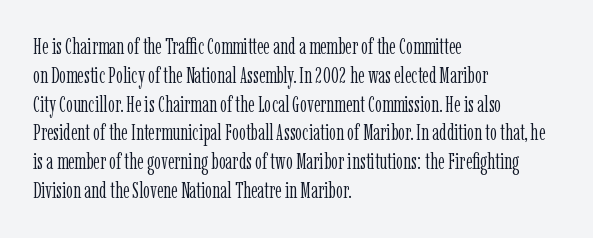
Q: Is the text bold? A: No.
Q: Is the text italic (slanted)? A: No, it is upright.
Q: Is the text underlined? A: No.
Q: How is the paragraph aligned? A: Left-aligned.
Q: Is the spacing between letters normal or unusually wide? A: Normal.
Q: Is the spacing between lines tight, normal or loose? A: Normal.
